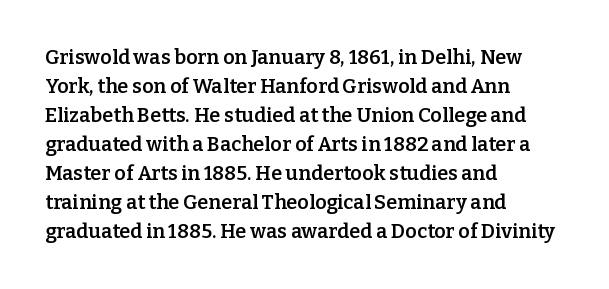
The typography opts for an upright posture over an oblique one. Descenders hang freely into open space. These lines sit exactly where default settings would place them. Stroke thickness is moderately raised; the sample reads as semibold. What stands out about the letter spacing? Nothing — it is the standard amount.
